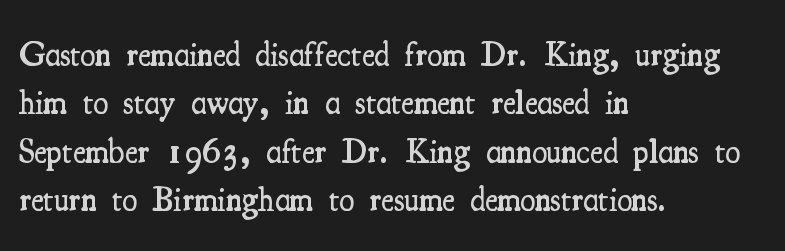
Q: Is the text bold? A: Semi-bold.
Q: Is the text italic (slanted)? A: No, it is upright.
Q: Is the typeface a serif or a sans-serif typeface? A: Serif.
Q: Is the text underlined? A: No.
Q: How is the paragraph aligned? A: Left-aligned.
Q: Is the spacing between letters normal or unusually wide? A: Normal.
Q: Is the spacing between lines tight, normal or loose? A: Normal.
Q: Width (condensed, normal, or wide)? A: Condensed.
Q: Stroke contrast? A: Medium.
Q: x-height? A: Small.
Q: Monospaced? A: No.
